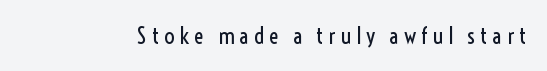
{"italic": "no", "bold": "no", "underline": "no", "letter_spacing": "wide", "letter_spacing_em": 0.21, "glyph_px": 23}
